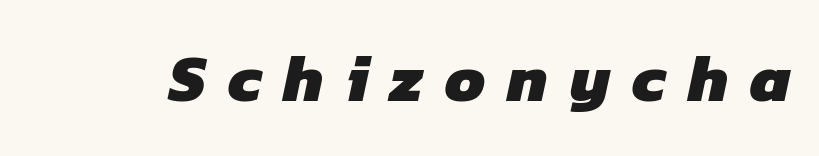
The image shows 66 px heavy sans-serif type; set unusually wide letter spacing (+0.33 em), not underlined; low stroke contrast and a medium x-height.
